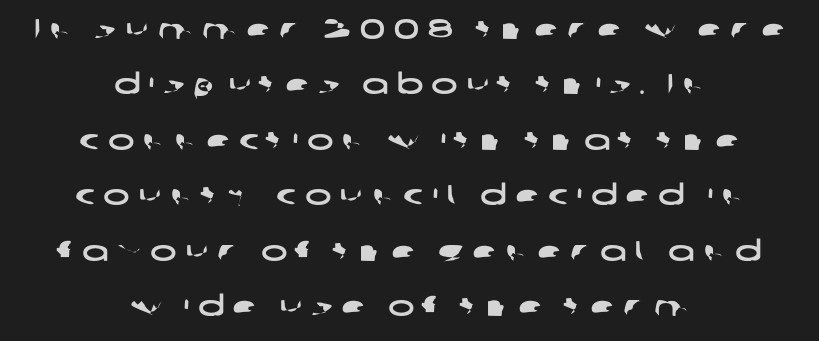
Note: no serifs on the glyphs. Each row of text sits above clean, open space. The space between consecutive lines is lavish. Looks like regular typesetting: each glyph gets only the width it needs. These lines stack symmetrically, like a column narrowing and widening about its center.
